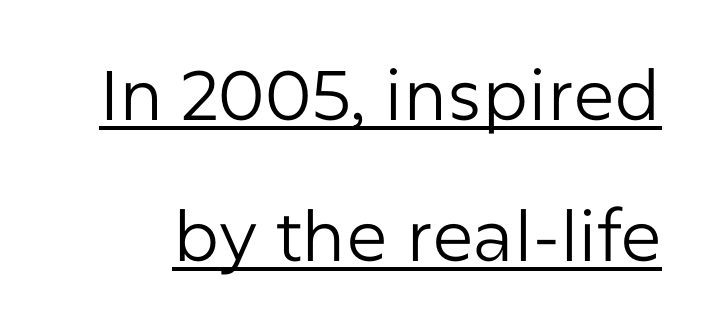
The image shows 70 px regular-weight sans-serif type, upright; set loose line spacing (2.01x), normal letter spacing, underlined; low stroke contrast and a medium x-height.
